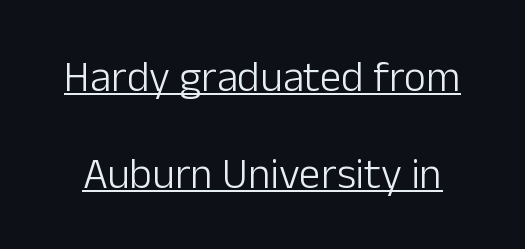
{"serif": "no", "italic": "no", "bold": "no", "weight": "light", "width": "normal", "stroke_contrast": "low", "x_height": "medium", "monospaced": "no", "underline": "yes", "line_spacing": "loose", "line_spacing_ratio": 2.25, "letter_spacing": "normal", "letter_spacing_em": 0.0, "glyph_px": 43}
